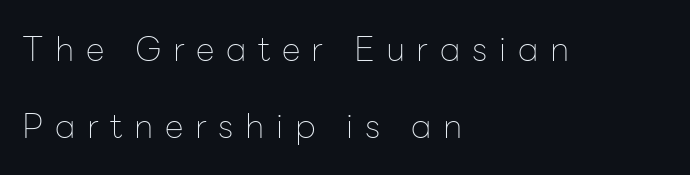
The image shows 34 px thin sans-serif type, upright; set left-aligned, loose line spacing (2.26x), unusually wide letter spacing (+0.34 em), not underlined; low stroke contrast and a medium x-height.
